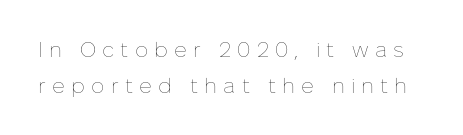
The line texture is sparse and dotted thanks to wide tracking. Is there any slant? The stems are plumb. A light-to-regular cut is what we see here. The strip under each line holds only bare page. This sample keeps an unexceptional amount of space between lines.
